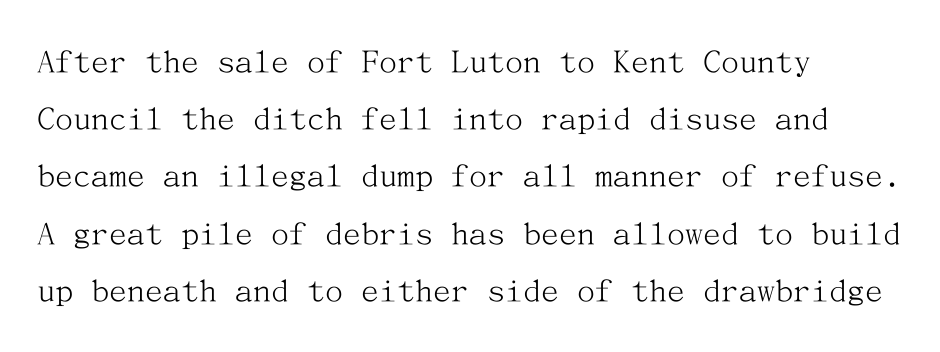
The image shows 36 px light serif type, upright; set left-aligned, normal line spacing (1.59x), normal letter spacing, not underlined; medium stroke contrast and a medium x-height.
